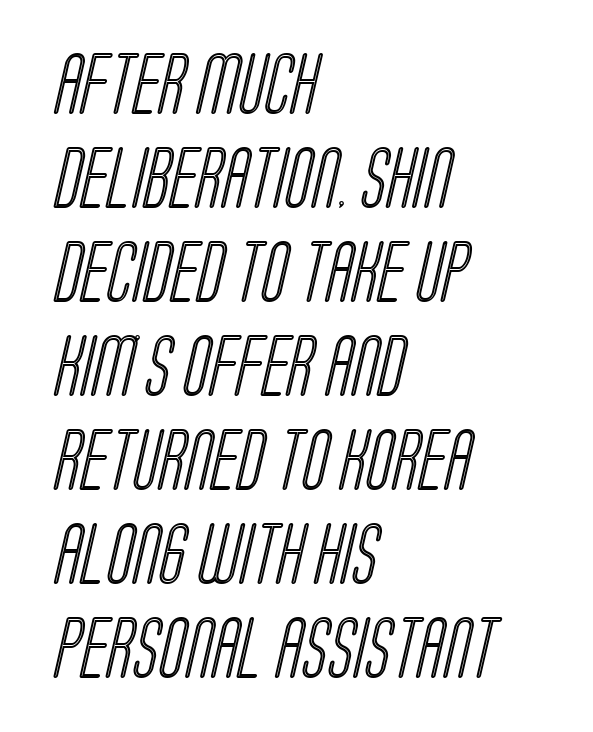
Q: Is the text underlined? A: No.
Q: How is the paragraph aligned? A: Left-aligned.
Q: Is the spacing between letters normal or unusually wide? A: Normal.
Q: Is the spacing between lines tight, normal or loose? A: Normal.
Q: Width (condensed, normal, or wide)? A: Condensed.
Q: x-height? A: Large.
Q: Monospaced? A: No.
